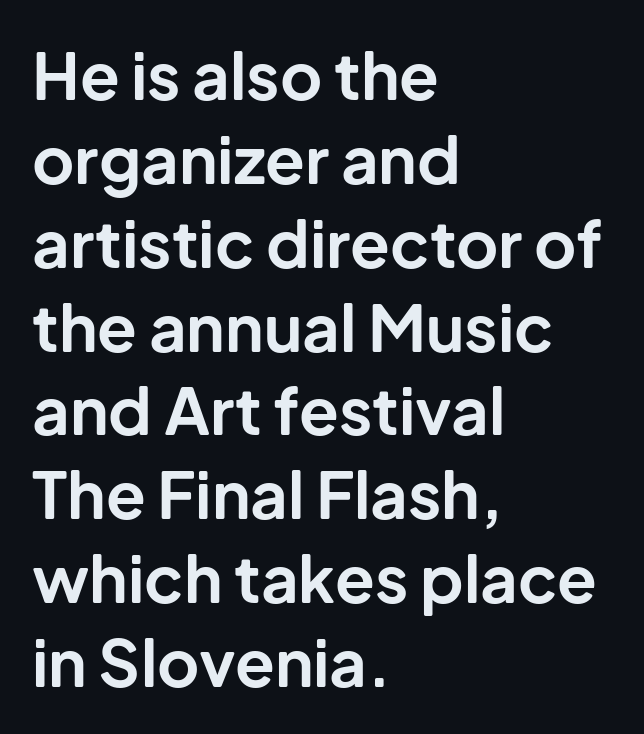
Typesetter's note: full bold, strokes at maximum text heaviness. The characters display no serif detailing; their extremities are plain. The paragraph has a hard left edge and a soft right edge. The space between consecutive lines is moderate.
